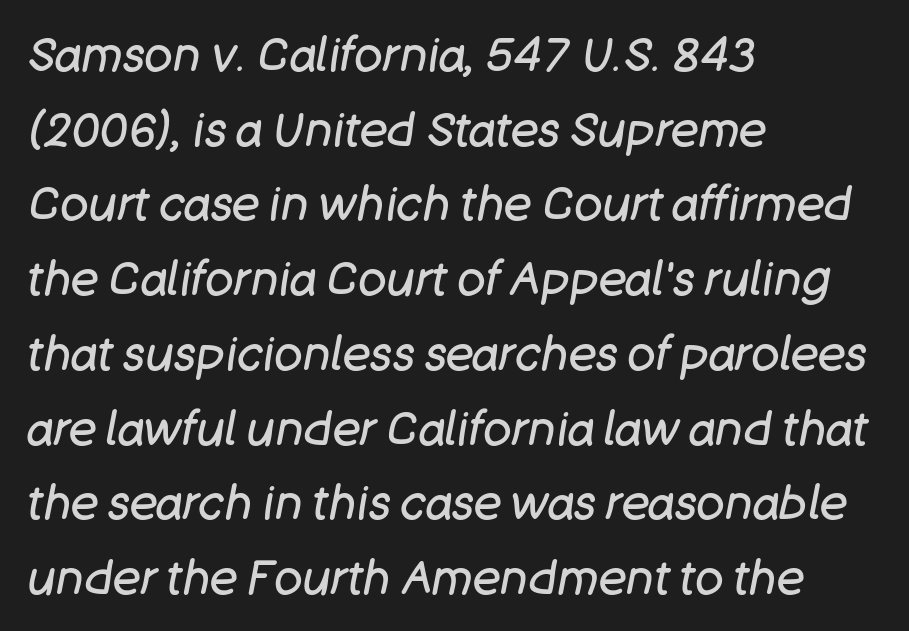
{"italic": "yes", "lean": "right", "slant_degrees": 11, "bold": "no", "weight": "regular", "width": "normal", "stroke_contrast": "low", "x_height": "large", "monospaced": "no", "underline": "no", "align": "left", "line_spacing": "normal", "line_spacing_ratio": 1.59, "letter_spacing": "normal", "letter_spacing_em": 0.0, "glyph_px": 47}
